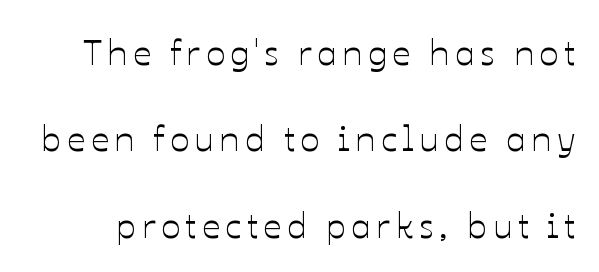
{"italic": "no", "width": "normal", "stroke_contrast": "low", "x_height": "medium", "monospaced": "no", "underline": "no", "line_spacing": "loose", "line_spacing_ratio": 2.4, "glyph_px": 36}
